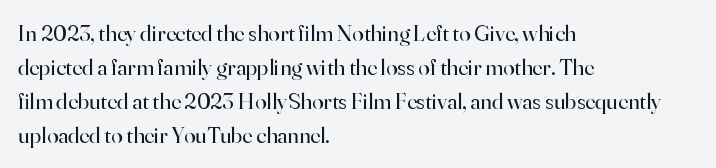
The type sits square on the baseline with zero lean. Stem width sits at or under what a default text font uses. Horizontally, the lines are justified to the leading edge only. This sample keeps an unexceptional amount of space between lines. The space beneath each line is pristine and unruled. There is no visible air inserted between adjacent glyphs.
